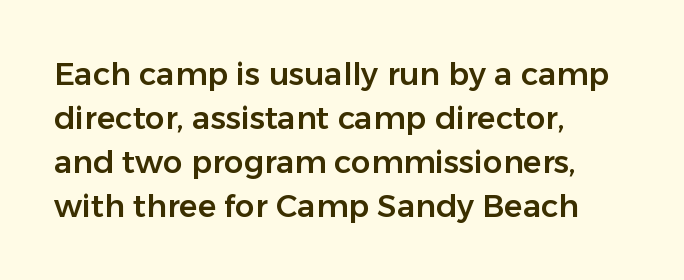
The image shows 31 px sans-serif type, upright; set left-aligned, normal line spacing (1.42x), normal letter spacing, not underlined; low stroke contrast and a medium x-height.
